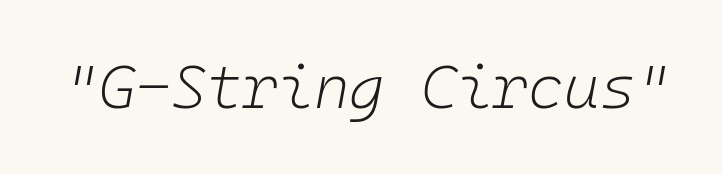
The image shows 61 px light type, italic (leaning right), monospaced; set normal letter spacing, not underlined; low stroke contrast and a medium x-height.
